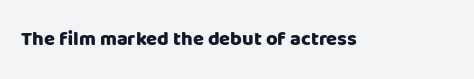
{"italic": "no", "bold": "yes", "underline": "no", "letter_spacing": "normal", "letter_spacing_em": 0.0, "glyph_px": 20}
